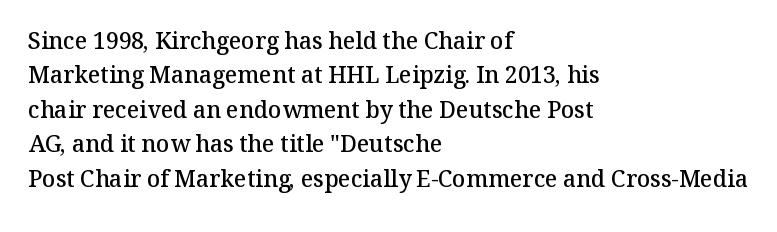
The sample has been set in demibold, a notch under bold. Students, observe: this is what conventionally led text looks like. All the whitespace from short lines collects on the right. Descenders are the only things crossing below the line.
